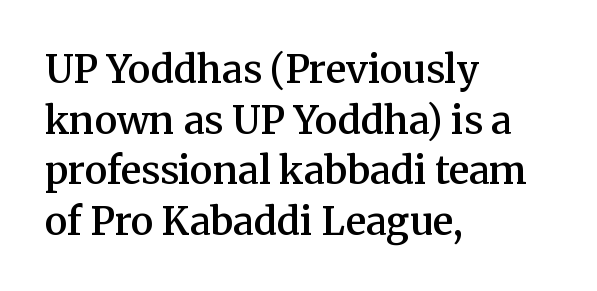
{"serif": "yes", "italic": "no", "bold": "semi", "weight": "semibold", "width": "normal", "stroke_contrast": "medium", "x_height": "medium", "monospaced": "no", "underline": "no", "align": "left", "line_spacing": "normal", "line_spacing_ratio": 1.33, "letter_spacing": "normal", "letter_spacing_em": 0.0, "glyph_px": 38}
